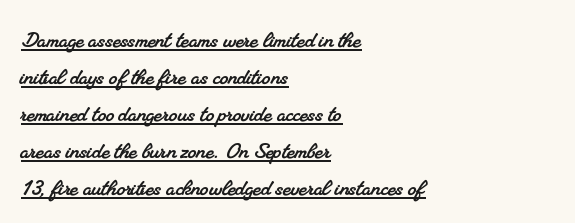
Q: Is the text underlined? A: Yes.
Q: How is the paragraph aligned? A: Left-aligned.
Q: Is the spacing between letters normal or unusually wide? A: Normal.
Q: Is the spacing between lines tight, normal or loose? A: Normal.
